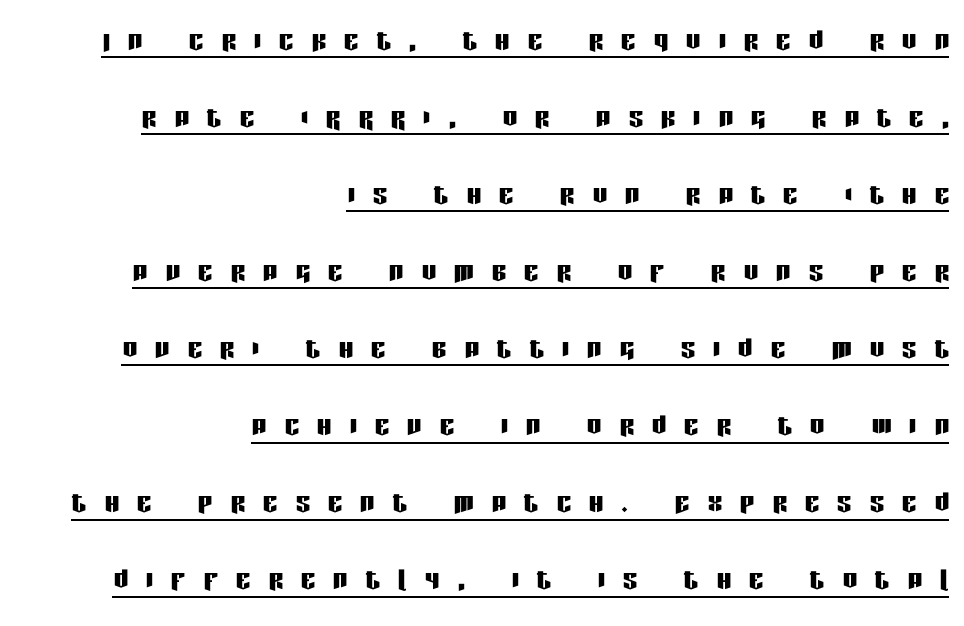
The image shows 36 px condensed sans-serif type, upright; set right-aligned, loose line spacing (2.14x), unusually wide letter spacing (+0.5 em), underlined; low stroke contrast and a large x-height.
